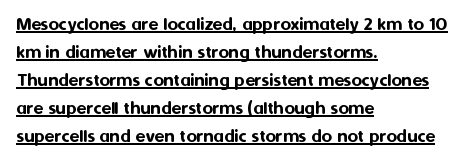
Q: Is the text italic (slanted)? A: No, it is upright.
Q: Is the text underlined? A: Yes.
Q: How is the paragraph aligned? A: Left-aligned.
Q: Is the spacing between letters normal or unusually wide? A: Normal.
Q: Is the spacing between lines tight, normal or loose? A: Normal.
